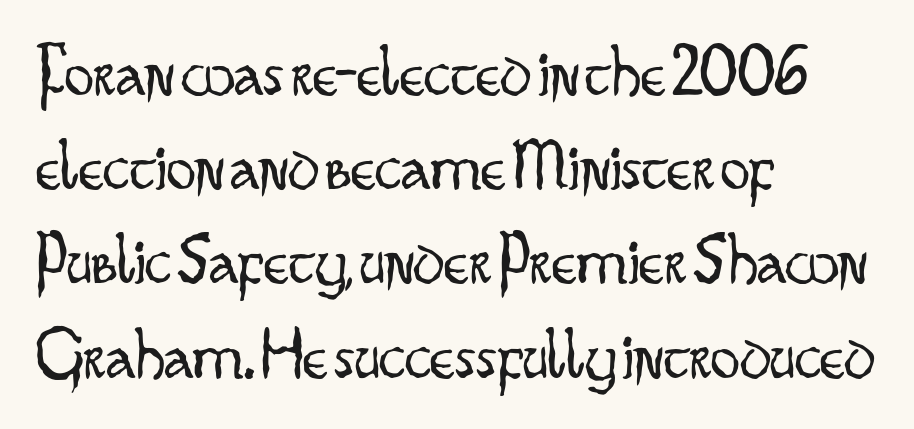
{"serif": "no", "italic": "no", "bold": "no", "weight": "light", "width": "condensed", "stroke_contrast": "low", "x_height": "small", "monospaced": "no", "underline": "no", "align": "left", "line_spacing": "normal", "line_spacing_ratio": 1.29, "letter_spacing": "normal", "letter_spacing_em": 0.0, "glyph_px": 73}
